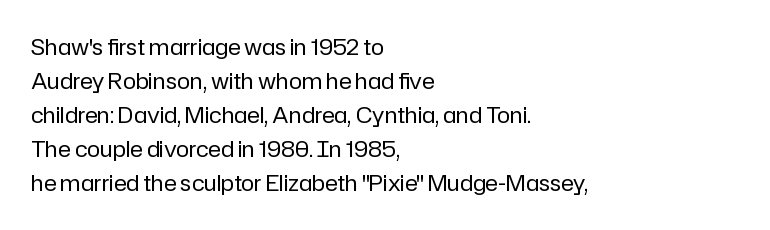
The image shows 22 px text type, upright; set left-aligned, normal line spacing (1.54x), normal letter spacing, not underlined.
